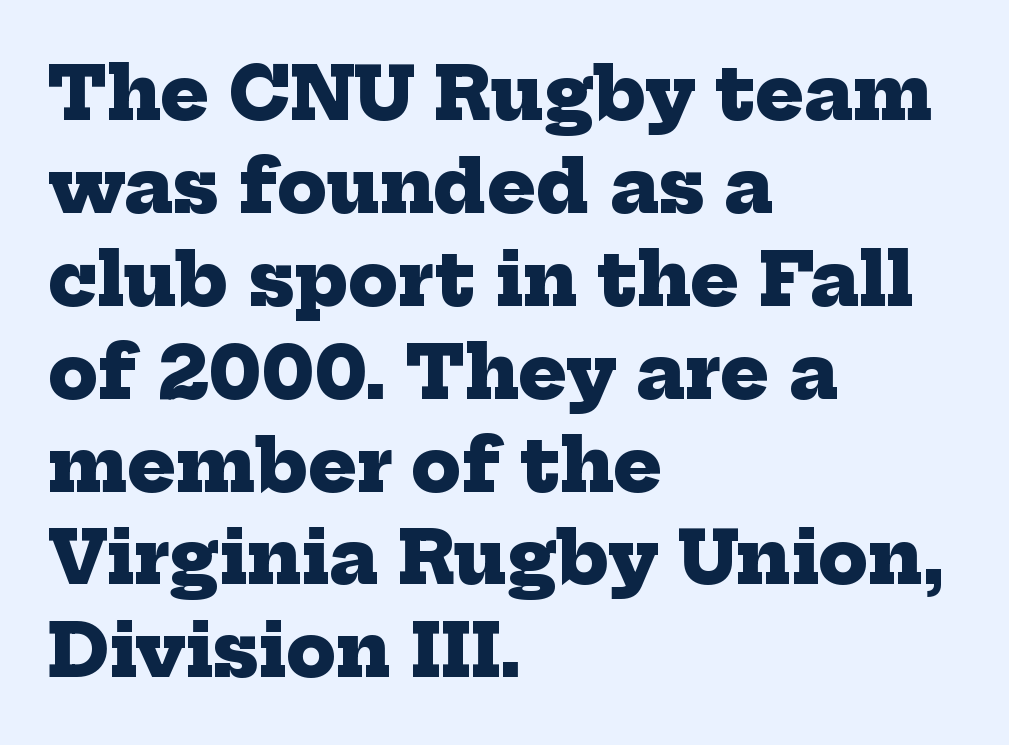
Q: Is the text bold? A: Yes.
Q: Is the typeface a serif or a sans-serif typeface? A: Serif.
Q: Is the text underlined? A: No.
Q: How is the paragraph aligned? A: Left-aligned.
Q: Is the spacing between letters normal or unusually wide? A: Normal.
Q: Is the spacing between lines tight, normal or loose? A: Normal.
Q: Width (condensed, normal, or wide)? A: Normal.
Q: Stroke contrast? A: Low.
Q: x-height? A: Medium.
Q: Monospaced? A: No.
